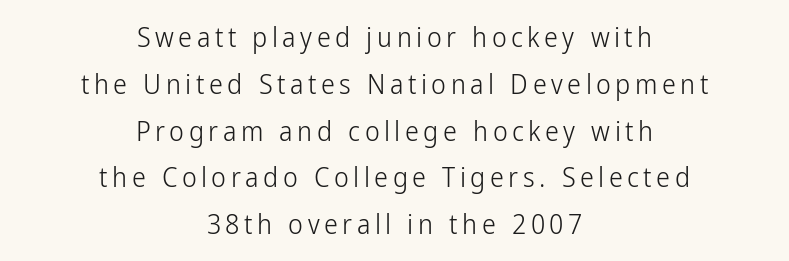
Q: Is the text bold? A: No.
Q: Is the text italic (slanted)? A: No, it is upright.
Q: Is the typeface a serif or a sans-serif typeface? A: Sans-serif.
Q: Is the text underlined? A: No.
Q: How is the paragraph aligned? A: Centered.
Q: Is the spacing between lines tight, normal or loose? A: Normal.
Q: Width (condensed, normal, or wide)? A: Condensed.
Q: Stroke contrast? A: Low.
Q: x-height? A: Medium.
Q: Monospaced? A: No.
